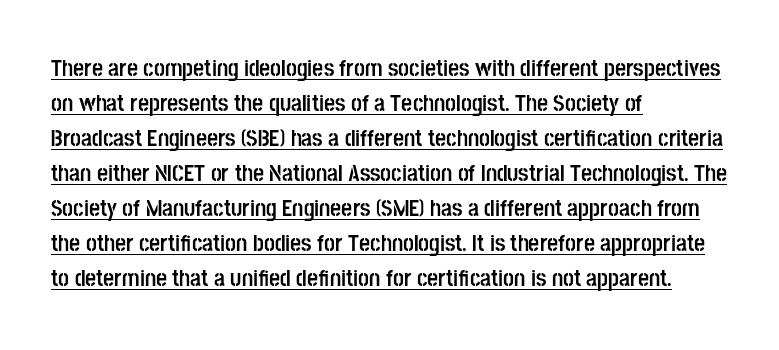
Whoever set this chose a conventional vertical rhythm. Its strokes are broad and dark, the hallmark of bold type. The rendering keeps characters at their native spacing. Underlined type.
